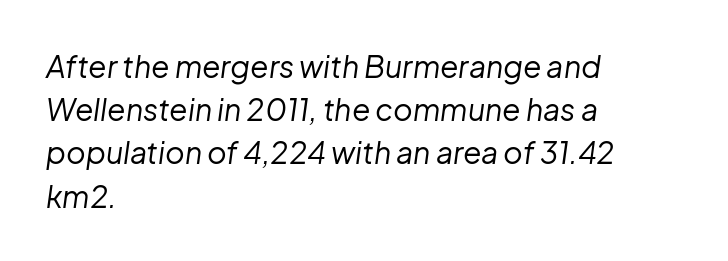
{"italic": "yes", "lean": "right", "slant_degrees": 8, "bold": "no", "weight": "regular", "width": "normal", "stroke_contrast": "low", "x_height": "medium", "monospaced": "no", "underline": "no", "align": "left", "line_spacing": "normal", "line_spacing_ratio": 1.44, "letter_spacing": "normal", "letter_spacing_em": 0.0, "glyph_px": 30}
